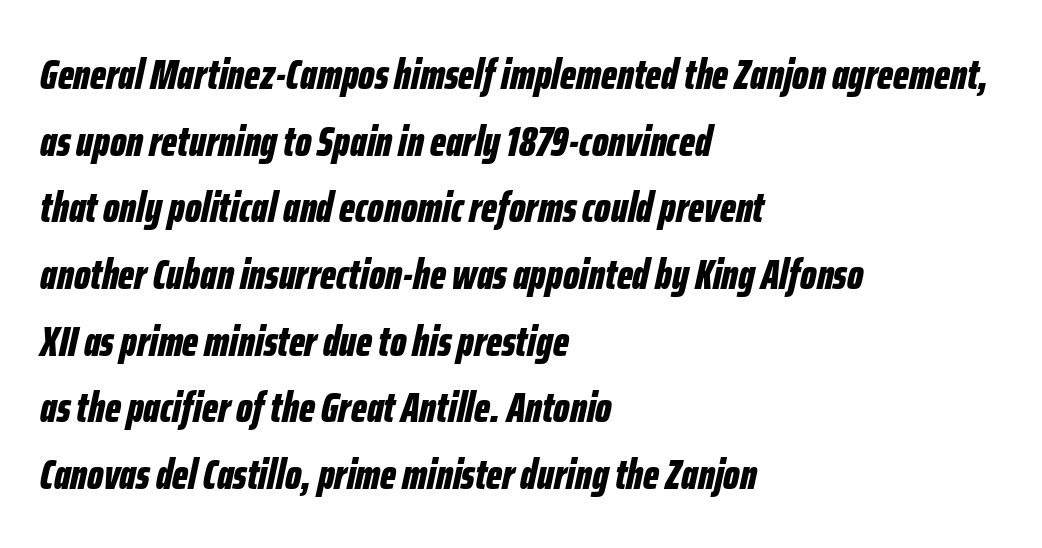
{"italic": "yes", "lean": "right", "slant_degrees": 12, "bold": "yes", "weight": "bold", "width": "condensed", "stroke_contrast": "low", "x_height": "medium", "monospaced": "no", "underline": "no", "align": "left", "line_spacing": "normal", "line_spacing_ratio": 1.55, "letter_spacing": "normal", "letter_spacing_em": 0.0, "glyph_px": 43}
